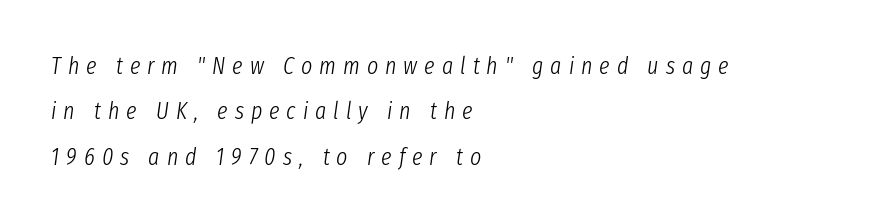
The image shows 24 px text type, italic (leaning right); set left-aligned, line spacing 1.89x, unusually wide letter spacing (+0.29 em), not underlined.
